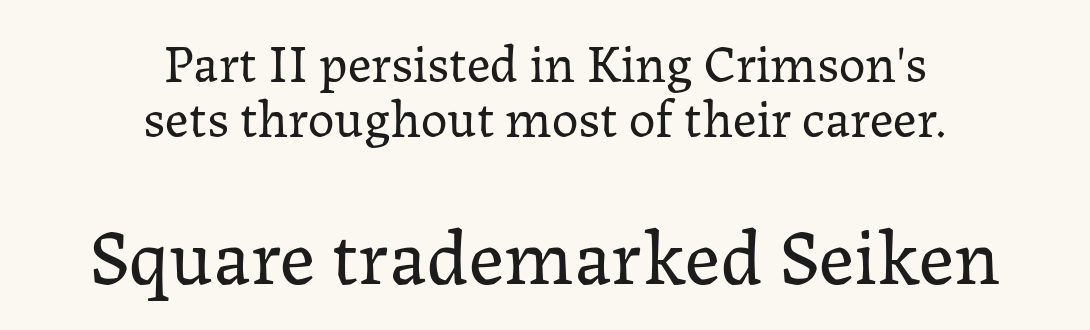
The image shows 79 px regular-weight serif type, upright; set centered, tight line spacing (1.03x), normal letter spacing, not underlined; the second (bottom) block is 1.49x larger; low stroke contrast and a medium x-height.
